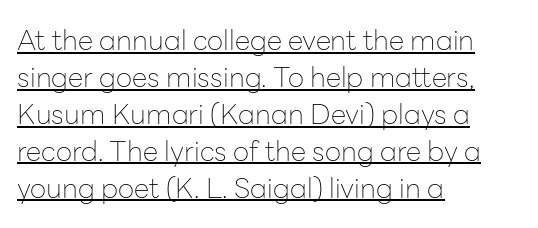
A continuous stroke trails under the words, as in a hyperlink. Leading: standard. Each stroke keeps to a modest, everyday thickness or less. Caption: standard tracking, unaltered. Is this a fixed-width face? No — the glyphs have proportional, varying widths. This rendering employs a face without finishing strokes, i.e., a sans-serif.
